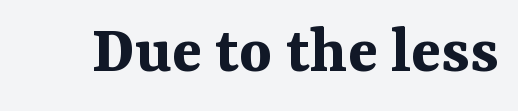
The image shows 70 px bold serif type, upright; set normal letter spacing, not underlined; medium stroke contrast and a medium x-height.
